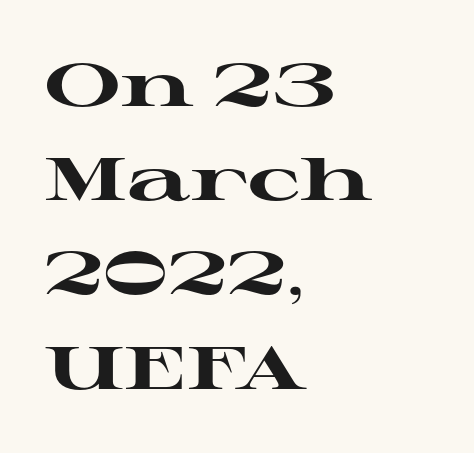
The image shows 60 px heavy, wide serif type, upright; set left-aligned, normal line spacing (1.57x), normal letter spacing, not underlined; high stroke contrast and a medium x-height.
